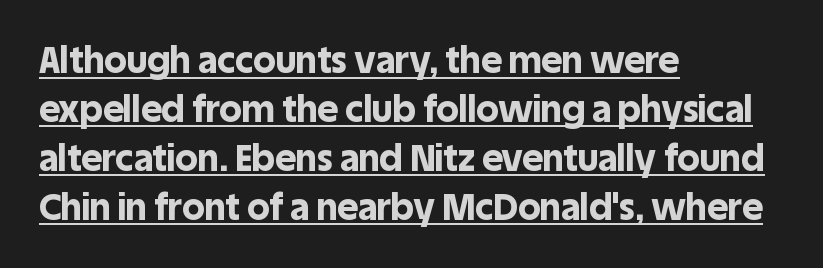
Q: Is the text bold? A: Yes.
Q: Is the text italic (slanted)? A: No, it is upright.
Q: Is the typeface a serif or a sans-serif typeface? A: Sans-serif.
Q: Is the text underlined? A: Yes.
Q: How is the paragraph aligned? A: Left-aligned.
Q: Is the spacing between letters normal or unusually wide? A: Normal.
Q: Is the spacing between lines tight, normal or loose? A: Normal.
Q: Width (condensed, normal, or wide)? A: Normal.
Q: x-height? A: Large.
Q: Monospaced? A: No.
